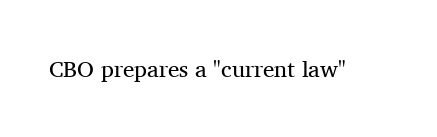
Q: Is the text bold? A: No.
Q: Is the text italic (slanted)? A: No, it is upright.
Q: Is the text underlined? A: No.
Q: Is the spacing between letters normal or unusually wide? A: Normal.
